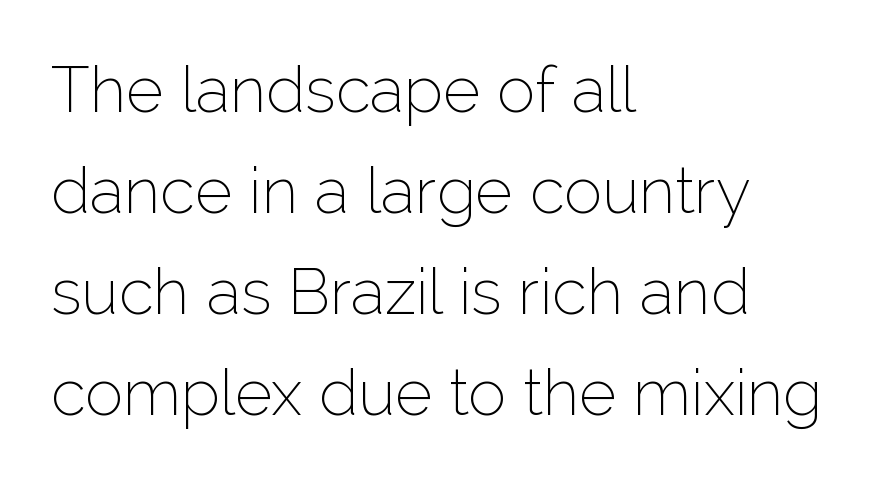
{"serif": "no", "italic": "no", "bold": "no", "weight": "thin", "width": "normal", "stroke_contrast": "low", "x_height": "medium", "monospaced": "no", "underline": "no", "align": "left", "line_spacing": "normal", "line_spacing_ratio": 1.58, "letter_spacing": "normal", "letter_spacing_em": 0.0, "glyph_px": 64}
